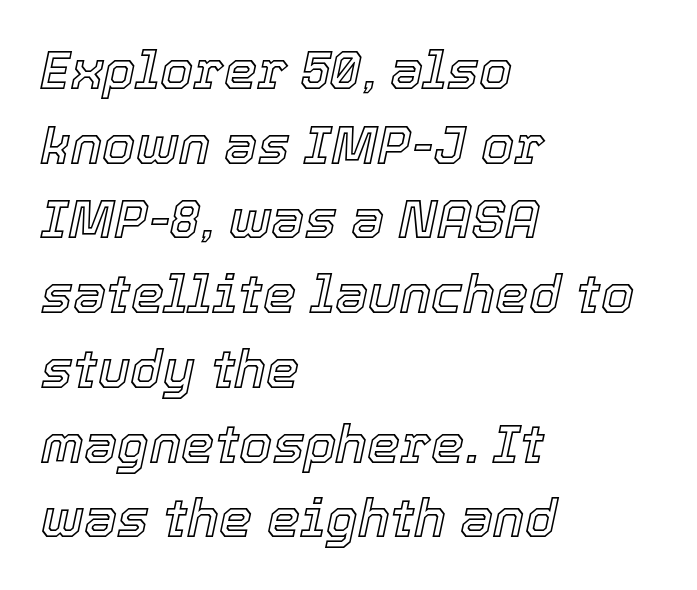
The image shows 53 px text type, italic (leaning right); set left-aligned, normal line spacing (1.41x), normal letter spacing, not underlined; a medium x-height.
